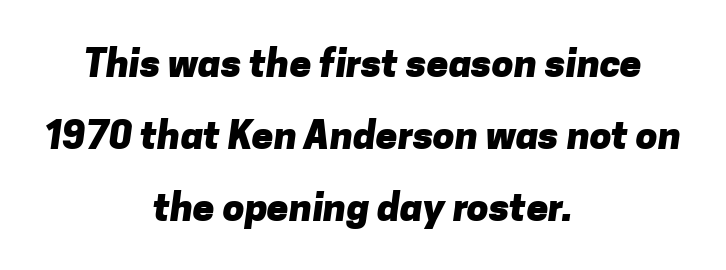
{"serif": "no", "bold": "yes", "weight": "heavy", "width": "normal", "stroke_contrast": "low", "x_height": "medium", "monospaced": "no", "underline": "no", "align": "center", "line_spacing_ratio": 1.85, "letter_spacing": "normal", "letter_spacing_em": 0.0, "glyph_px": 39}
